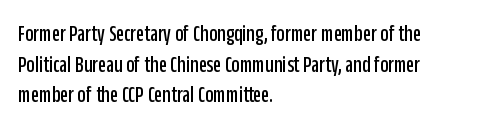
The image shows 23 px text type, upright; set left-aligned, normal line spacing (1.33x), normal letter spacing, not underlined.
